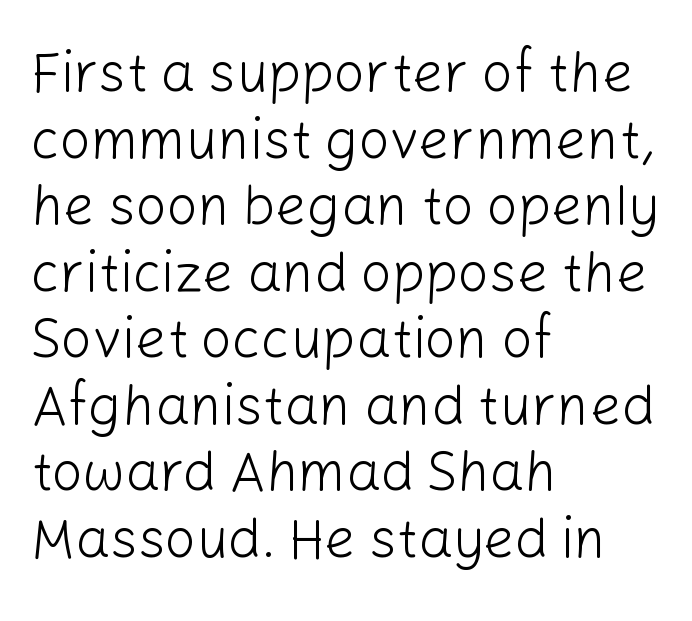
When letters stand straight like this, we call the style roman or upright. Grotesque or geometric, the face here clearly has no serifs. Vertical stems look standard width or narrower in stroke. The rendering uses natural spacing where letterforms have individual widths. Unmarked baselines from the first word to the last. Nothing unusual about the tracking: characters are spaced as the font intends.
